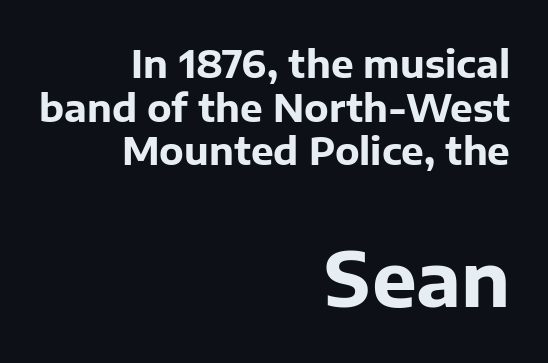
Q: Is the text bold? A: Yes.
Q: Is the text italic (slanted)? A: No, it is upright.
Q: Is the typeface a serif or a sans-serif typeface? A: Sans-serif.
Q: Is the text underlined? A: No.
Q: How is the paragraph aligned? A: Right-aligned.
Q: Is the spacing between letters normal or unusually wide? A: Normal.
Q: Is the spacing between lines tight, normal or loose? A: Tight.
Q: Which block of text is set in a larger size, the first (top) or the second (bottom)? A: The second (bottom) one.
Q: Width (condensed, normal, or wide)? A: Normal.
Q: Stroke contrast? A: Low.
Q: x-height? A: Medium.
Q: Monospaced? A: No.
